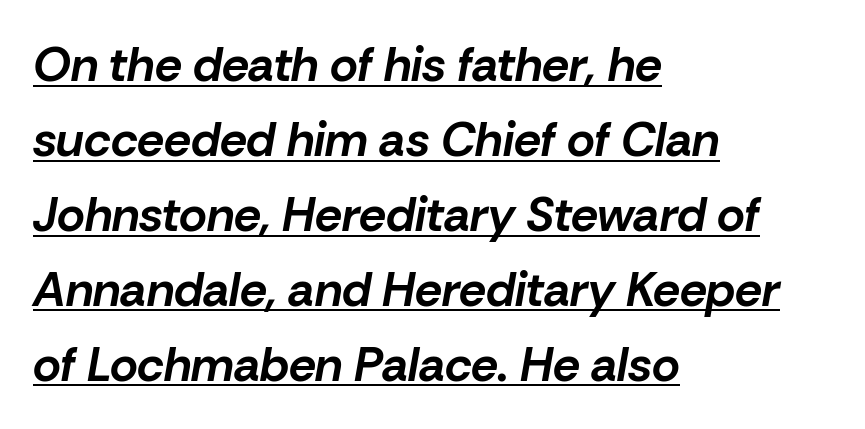
{"italic": "yes", "lean": "right", "slant_degrees": 10, "bold": "yes", "weight": "bold", "width": "normal", "stroke_contrast": "low", "x_height": "medium", "monospaced": "no", "underline": "yes", "align": "left", "line_spacing": "normal", "line_spacing_ratio": 1.56, "letter_spacing": "normal", "letter_spacing_em": 0.0, "glyph_px": 48}
